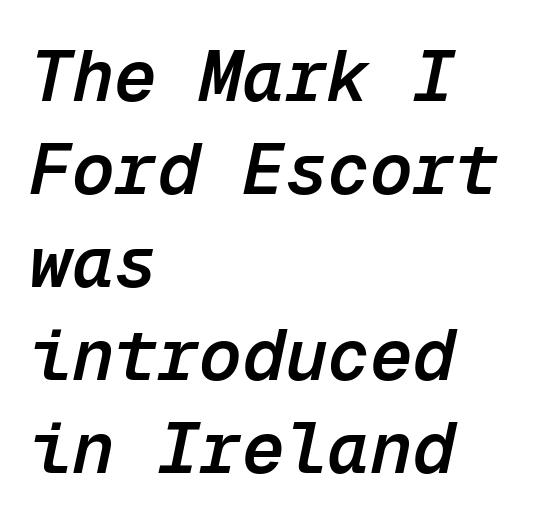
Q: Is the text bold? A: Semi-bold.
Q: Is the text italic (slanted)? A: Yes, it leans right by about 12 degrees.
Q: Is the text underlined? A: No.
Q: How is the paragraph aligned? A: Left-aligned.
Q: Is the spacing between letters normal or unusually wide? A: Normal.
Q: Is the spacing between lines tight, normal or loose? A: Normal.
Q: Width (condensed, normal, or wide)? A: Normal.
Q: Stroke contrast? A: Low.
Q: x-height? A: Medium.
Q: Monospaced? A: Yes.
